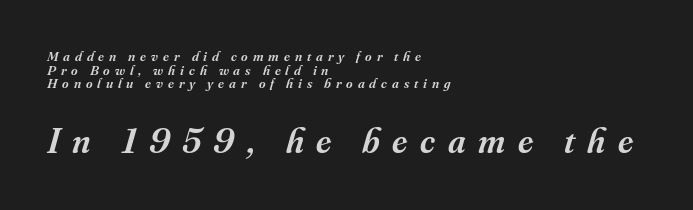
Letters rest on an invisible, unmarked baseline. Does the copy run flush right? No — it runs flush left. Caption: expanded tracking, letters set apart. Proportional: the letters do not fall into vertical columns. Stroke terminals: seriffed.
